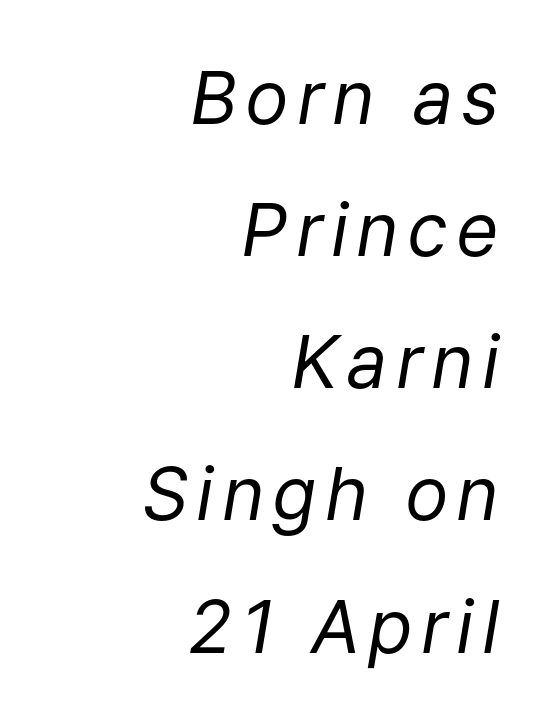
Q: Is the text bold? A: No.
Q: Is the text italic (slanted)? A: Yes, it leans right by about 9 degrees.
Q: Is the text underlined? A: No.
Q: How is the paragraph aligned? A: Right-aligned.
Q: Width (condensed, normal, or wide)? A: Normal.
Q: Stroke contrast? A: Low.
Q: x-height? A: Medium.
Q: Monospaced? A: No.
